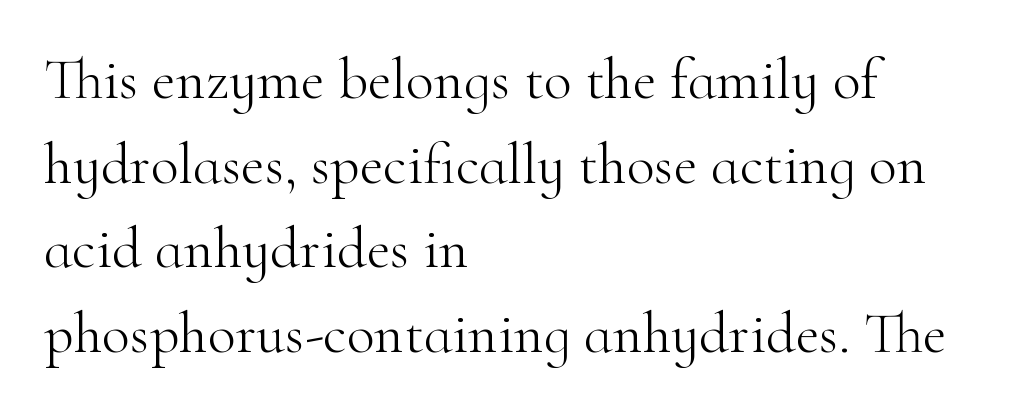
Q: Is the text bold? A: No.
Q: Is the text italic (slanted)? A: No, it is upright.
Q: Is the typeface a serif or a sans-serif typeface? A: Serif.
Q: Is the text underlined? A: No.
Q: How is the paragraph aligned? A: Left-aligned.
Q: Is the spacing between letters normal or unusually wide? A: Normal.
Q: Is the spacing between lines tight, normal or loose? A: Normal.
Q: Width (condensed, normal, or wide)? A: Normal.
Q: Stroke contrast? A: High.
Q: x-height? A: Small.
Q: Monospaced? A: No.
